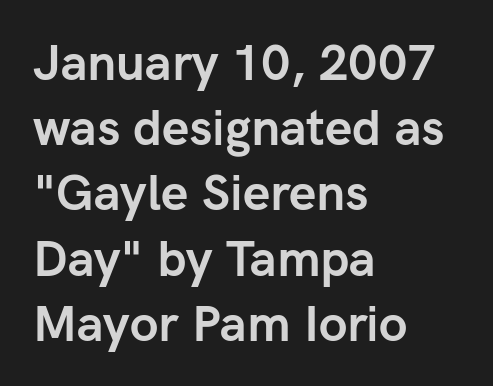
{"serif": "no", "italic": "no", "bold": "yes", "weight": "semibold", "width": "normal", "stroke_contrast": "low", "x_height": "medium", "monospaced": "no", "underline": "no", "align": "left", "line_spacing": "normal", "line_spacing_ratio": 1.33, "letter_spacing": "normal", "letter_spacing_em": 0.0, "glyph_px": 49}
